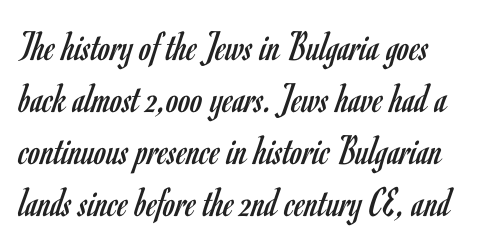
{"serif": "no", "bold": "no", "weight": "regular", "width": "condensed", "stroke_contrast": "low", "x_height": "small", "monospaced": "no", "underline": "no", "line_spacing_ratio": 1.21, "letter_spacing": "normal", "letter_spacing_em": 0.0, "glyph_px": 43}
